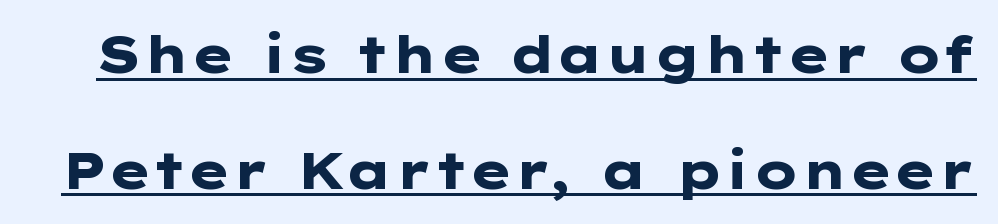
{"serif": "no", "italic": "no", "bold": "yes", "weight": "heavy", "width": "wide", "stroke_contrast": "low", "x_height": "medium", "underline": "yes", "line_spacing": "loose", "line_spacing_ratio": 2.27, "letter_spacing": "normal", "letter_spacing_em": 0.0, "glyph_px": 51}
